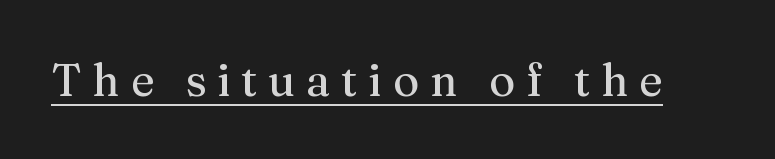
{"serif": "yes", "italic": "no", "width": "normal", "stroke_contrast": "medium", "x_height": "medium", "monospaced": "no", "underline": "yes", "letter_spacing": "wide", "letter_spacing_em": 0.24, "glyph_px": 45}
